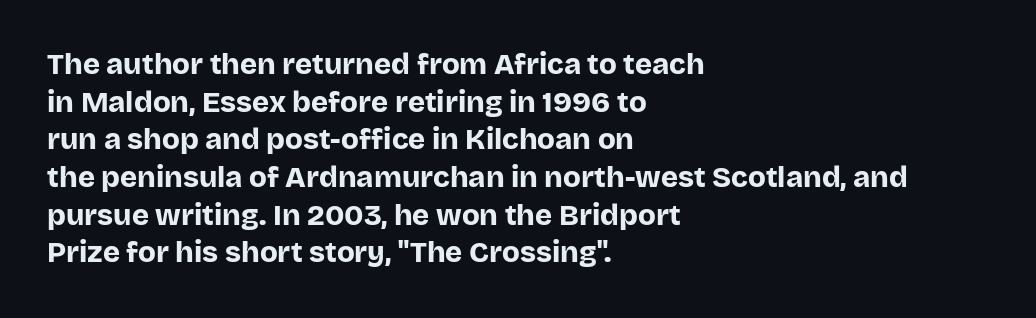
The image shows 29 px bold sans-serif type, upright; set left-aligned, normal line spacing (1.3x), normal letter spacing, not underlined; low stroke contrast and a large x-height.
